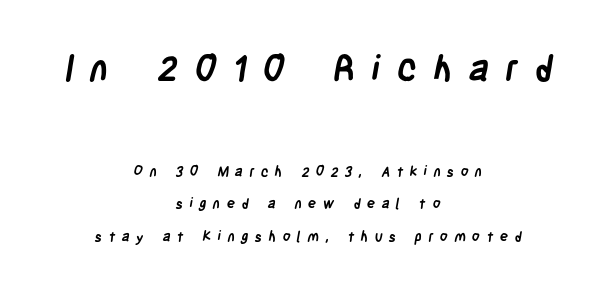
The image shows 36 px semibold, condensed sans-serif type; set centered, loose line spacing (2.33x), unusually wide letter spacing (+0.45 em), not underlined; the first (top) block is 2.57x larger; low stroke contrast and a large x-height.
